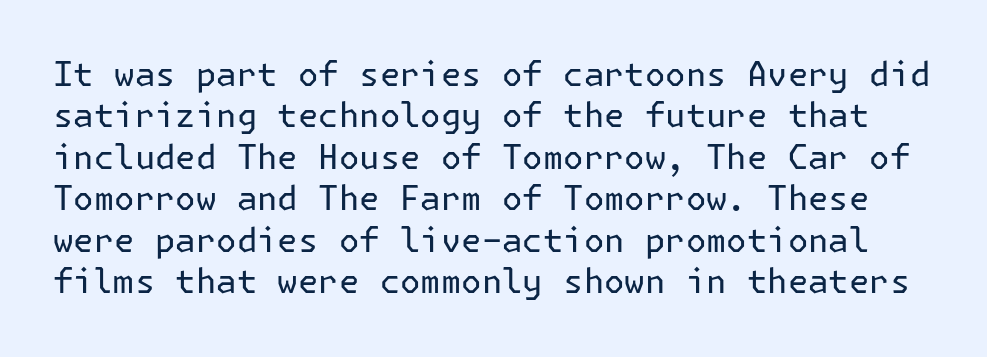
A typesetter would mark this as roman, not italic. Has an underline been added? It has not. The face used here is a sans, in the tradition of grotesques and geometrics. A typesetter would call this zero additional tracking. No heavy texture on the line: the type isn't bold.
